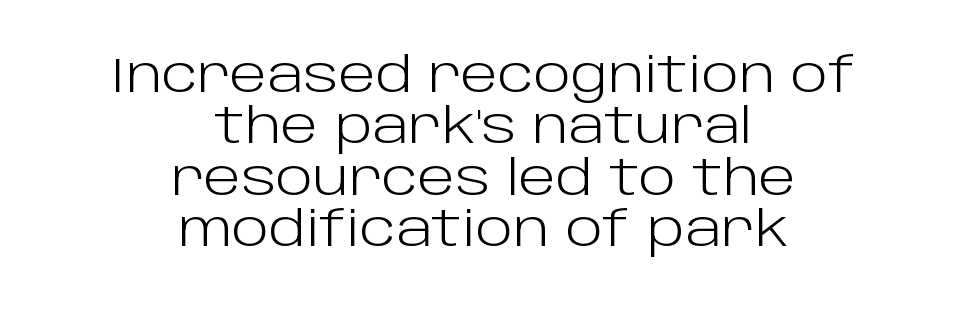
Q: Is the text bold? A: No.
Q: Is the text italic (slanted)? A: No, it is upright.
Q: Is the typeface a serif or a sans-serif typeface? A: Sans-serif.
Q: Is the text underlined? A: No.
Q: How is the paragraph aligned? A: Centered.
Q: Is the spacing between letters normal or unusually wide? A: Normal.
Q: Is the spacing between lines tight, normal or loose? A: Tight.
Q: Width (condensed, normal, or wide)? A: Normal.
Q: Stroke contrast? A: Low.
Q: x-height? A: Large.
Q: Monospaced? A: No.
